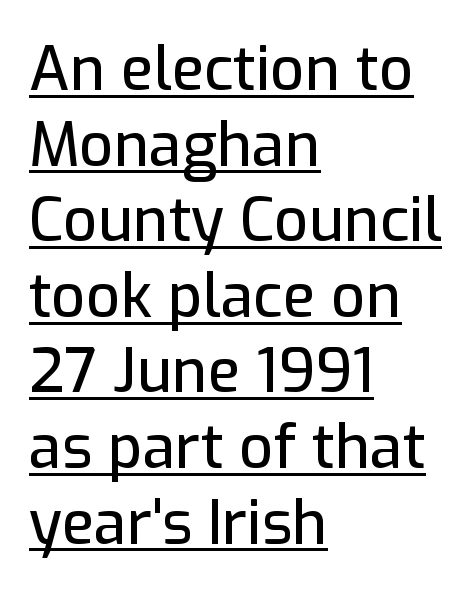
{"serif": "no", "italic": "no", "width": "normal", "stroke_contrast": "low", "x_height": "medium", "monospaced": "no", "underline": "yes", "align": "left", "line_spacing": "normal", "line_spacing_ratio": 1.26, "letter_spacing": "normal", "letter_spacing_em": 0.0, "glyph_px": 60}
